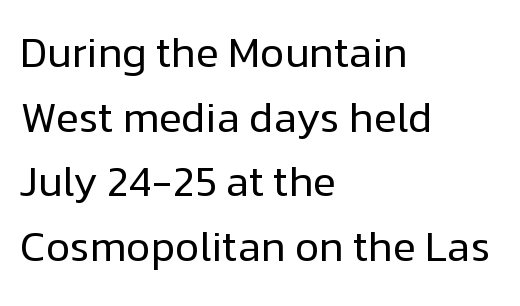
{"serif": "no", "italic": "no", "bold": "no", "weight": "regular", "width": "normal", "stroke_contrast": "low", "x_height": "medium", "monospaced": "no", "underline": "no", "align": "left", "line_spacing": "normal", "line_spacing_ratio": 1.54, "letter_spacing": "normal", "letter_spacing_em": 0.0, "glyph_px": 42}
